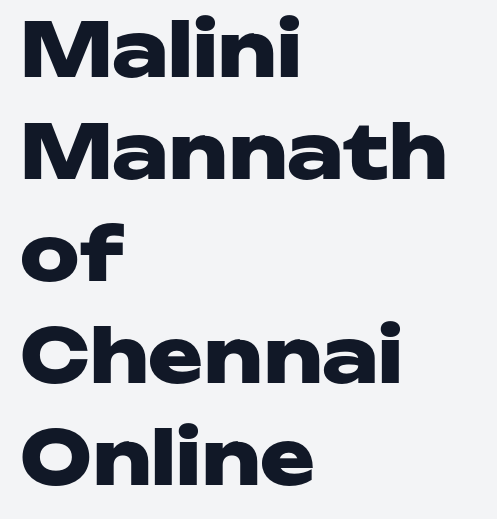
Q: Is the text bold? A: Yes.
Q: Is the text italic (slanted)? A: No, it is upright.
Q: Is the typeface a serif or a sans-serif typeface? A: Sans-serif.
Q: Is the text underlined? A: No.
Q: How is the paragraph aligned? A: Left-aligned.
Q: Is the spacing between letters normal or unusually wide? A: Normal.
Q: Is the spacing between lines tight, normal or loose? A: Normal.
Q: Width (condensed, normal, or wide)? A: Wide.
Q: Stroke contrast? A: Low.
Q: x-height? A: Medium.
Q: Monospaced? A: No.
